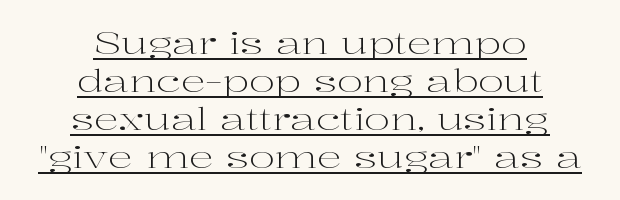
The lettering stays uniformly vertical, giving the passage a roman look. In CSS terms this would be text-align: center. The passage shown is typed in a proportional face where columns would drift. Does a line run under the words? Yes, clearly.
